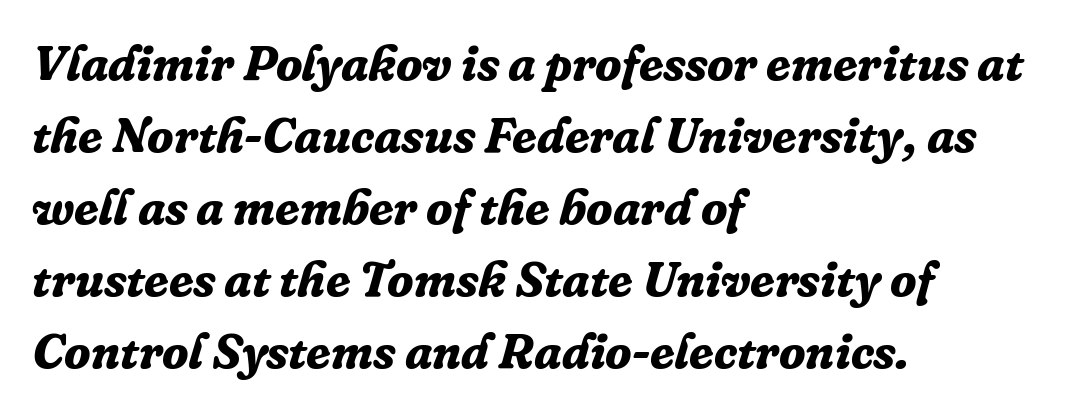
{"serif": "yes", "italic": "yes", "lean": "right", "slant_degrees": 16, "bold": "yes", "weight": "bold", "width": "normal", "stroke_contrast": "low", "x_height": "medium", "monospaced": "no", "underline": "no", "align": "left", "line_spacing": "normal", "line_spacing_ratio": 1.47, "letter_spacing": "normal", "letter_spacing_em": 0.0, "glyph_px": 49}
